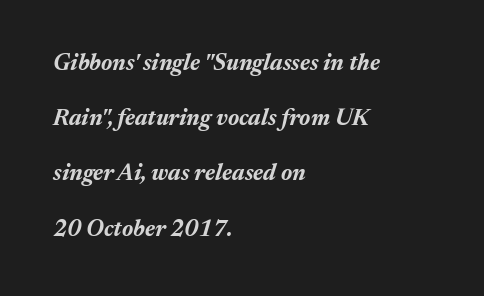
What stands out about the letter spacing? Nothing — it is the standard amount. Each glyph is drawn with heavy, bold strokes. Lines of text with bare space underneath. Emphasis-style slanted type is in use. The vertical gap from one line to the next is large. A student would call this left alignment; a typographer would say flush left, rag right.
